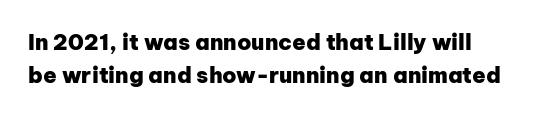
Italic: no, the glyphs are upright roman. Honestly, there is no underline to notice here at all. The lines sit at an ordinary, default distance from one another. Every letter is thick-stroked: bold, no question. Honestly, the letter spacing is just normal — you wouldn't notice it.
